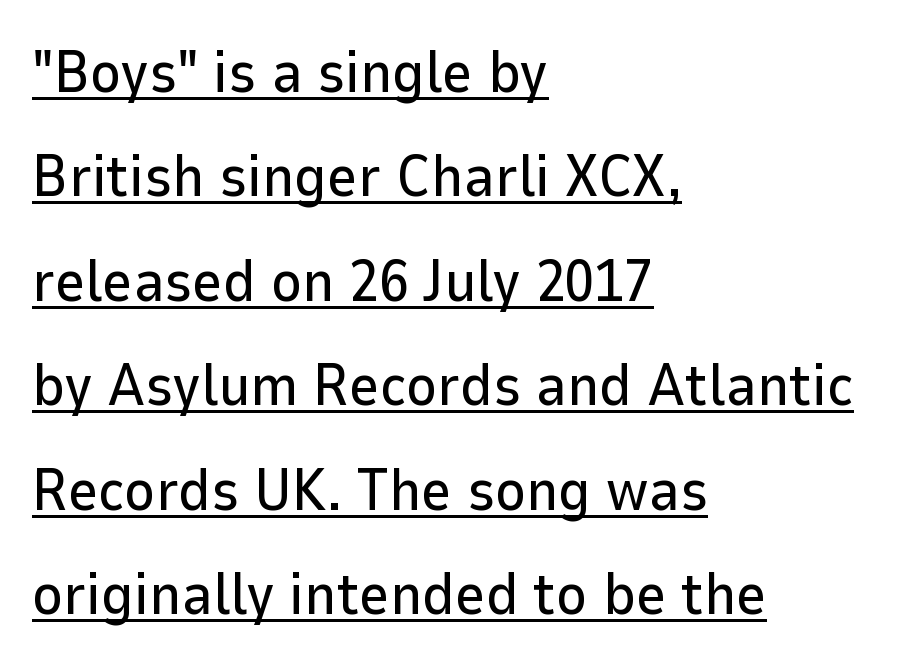
Q: Is the text italic (slanted)? A: No, it is upright.
Q: Is the typeface a serif or a sans-serif typeface? A: Sans-serif.
Q: Is the text underlined? A: Yes.
Q: How is the paragraph aligned? A: Left-aligned.
Q: Is the spacing between letters normal or unusually wide? A: Normal.
Q: Width (condensed, normal, or wide)? A: Normal.
Q: Stroke contrast? A: Low.
Q: x-height? A: Medium.
Q: Monospaced? A: No.
